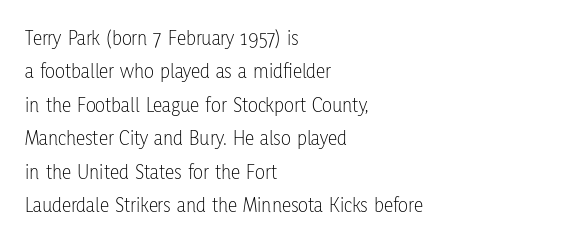
How would I describe the line gaps? Plain and ordinary. Weight: in the light-to-regular range. The type is set solid horizontally, with unmodified tracking. The lines are quadded left.
